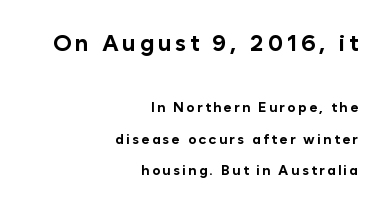
The image shows 23 px bold type, upright; set right-aligned, loose line spacing (2.22x), not underlined; the first (top) block is 1.64x larger.
